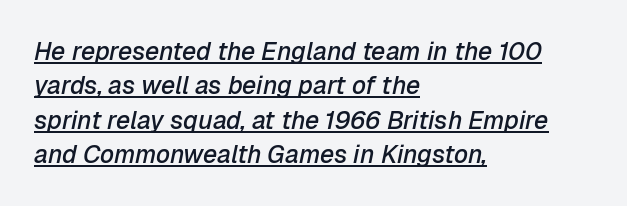
{"italic": "yes", "lean": "right", "slant_degrees": 12, "bold": "semi", "underline": "yes", "align": "left", "line_spacing": "normal", "line_spacing_ratio": 1.38, "letter_spacing": "normal", "letter_spacing_em": 0.0, "glyph_px": 25}
